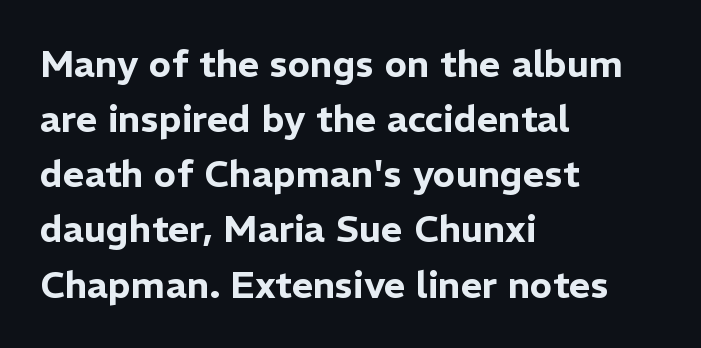
Q: Is the text italic (slanted)? A: No, it is upright.
Q: Is the typeface a serif or a sans-serif typeface? A: Sans-serif.
Q: Is the text underlined? A: No.
Q: How is the paragraph aligned? A: Left-aligned.
Q: Is the spacing between letters normal or unusually wide? A: Normal.
Q: Is the spacing between lines tight, normal or loose? A: Normal.
Q: Width (condensed, normal, or wide)? A: Normal.
Q: Stroke contrast? A: Low.
Q: x-height? A: Medium.
Q: Monospaced? A: No.
